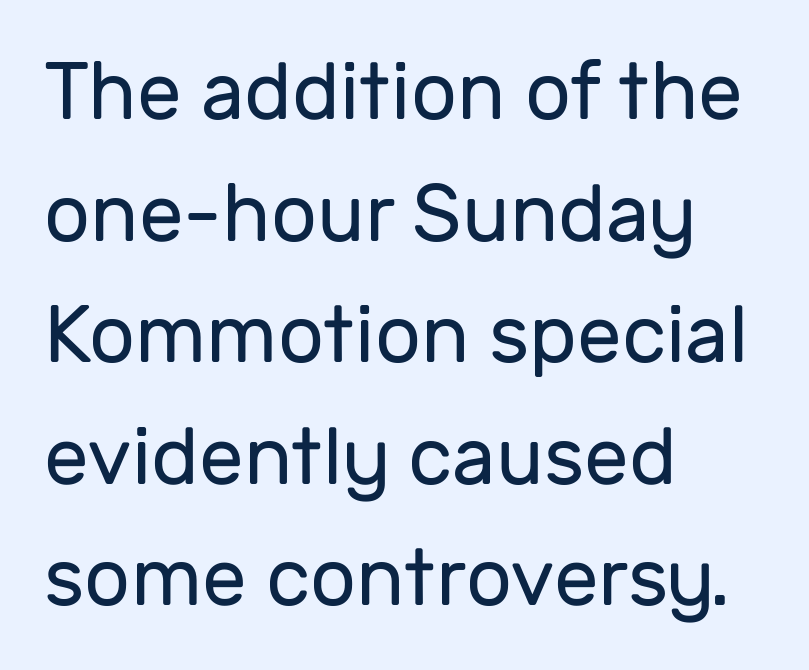
{"serif": "no", "italic": "no", "bold": "no", "weight": "regular", "width": "normal", "stroke_contrast": "low", "x_height": "medium", "monospaced": "no", "underline": "no", "align": "left", "line_spacing": "normal", "line_spacing_ratio": 1.52, "letter_spacing": "normal", "letter_spacing_em": 0.0, "glyph_px": 80}
